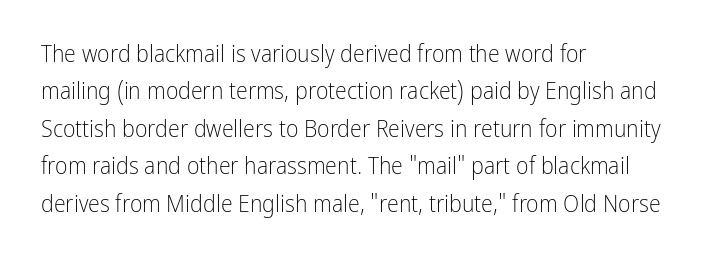
Evenly set lines give the paragraph a standard silhouette. Here the glyphs are tracked normally, forming tight word shapes. Rule under the text: the space is simply empty. Italic? Not at all — the glyphs are vertical. These glyphs show unthickened strokes, regular width or finer.
